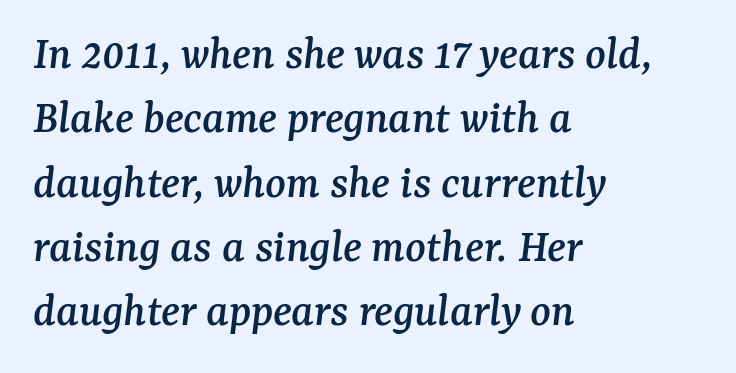
Q: Is the text italic (slanted)? A: Yes, it leans right by about 7 degrees.
Q: Is the typeface a serif or a sans-serif typeface? A: Serif.
Q: Is the text underlined? A: No.
Q: How is the paragraph aligned? A: Left-aligned.
Q: Is the spacing between letters normal or unusually wide? A: Normal.
Q: Is the spacing between lines tight, normal or loose? A: Normal.
Q: Width (condensed, normal, or wide)? A: Normal.
Q: Stroke contrast? A: Medium.
Q: x-height? A: Medium.
Q: Monospaced? A: No.
